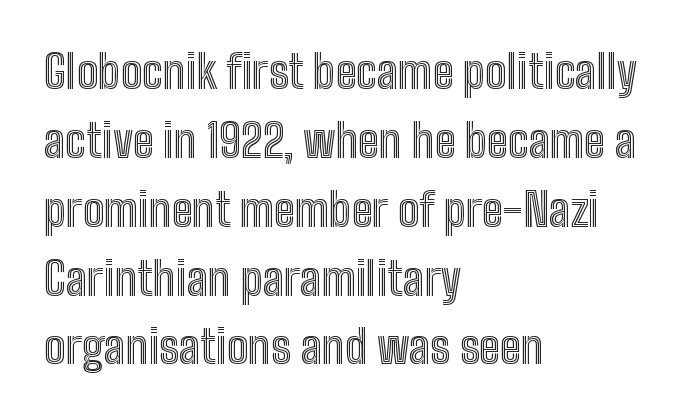
The face used here is proportionally spaced, like ordinary book or web type. Every row of glyphs begins at an identical x-position on the left. A roman cut, with each character standing at attention. In terms of letterspacing, this is plain default setting.
